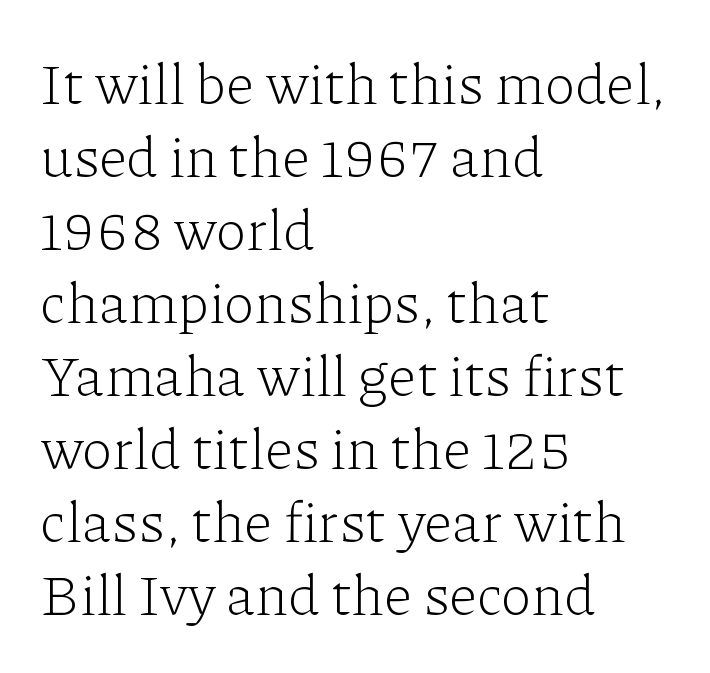
{"serif": "yes", "italic": "no", "bold": "no", "weight": "light", "width": "normal", "stroke_contrast": "low", "x_height": "medium", "monospaced": "no", "underline": "no", "align": "left", "line_spacing": "normal", "line_spacing_ratio": 1.28, "letter_spacing": "normal", "letter_spacing_em": 0.0, "glyph_px": 57}
